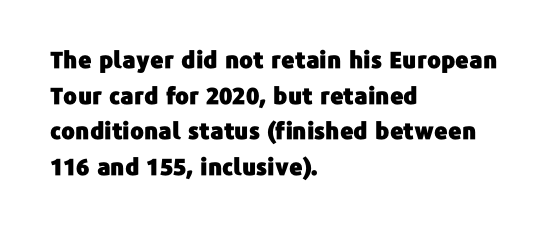
Every row of glyphs begins at an identical x-position on the left. The passage shown has conventional tracking throughout. A typesetter would mark this as roman, not italic. Letters rest on an invisible, unmarked baseline. In terms of leading, this rendering sits right in the middle.
